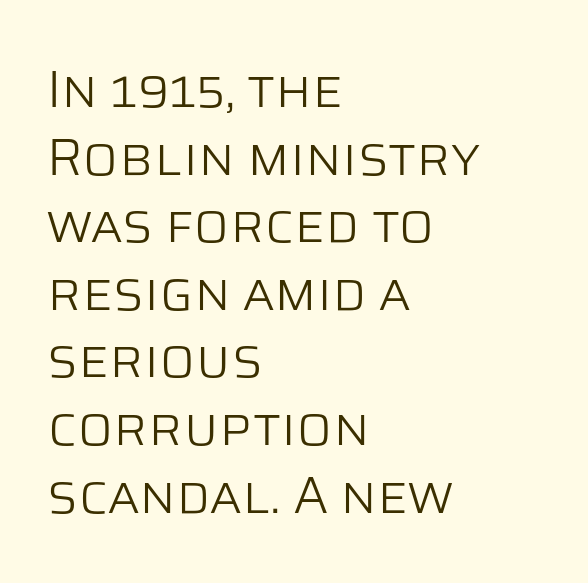
Tracking here is standard; glyphs follow each other at the usual distance. Anything drawn beneath the words? Only blank space. The specimen reads as upright at a glance. Short and long lines alike share a common starting point at left. The block of text has a typical density, with ordinary space between rows. Is this a heavy cut? Hardly; it is regular or lighter.
